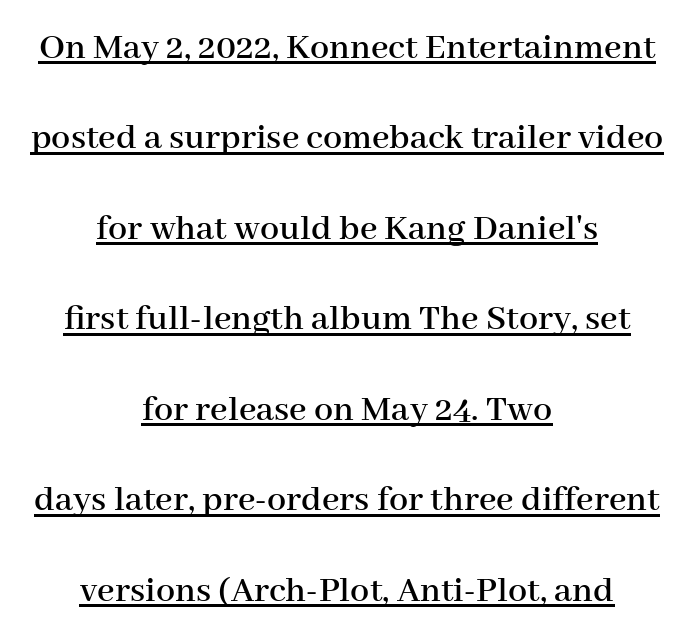
The image shows 38 px serif type, upright; set centered, loose line spacing (2.38x), normal letter spacing, underlined; high stroke contrast and a medium x-height.
